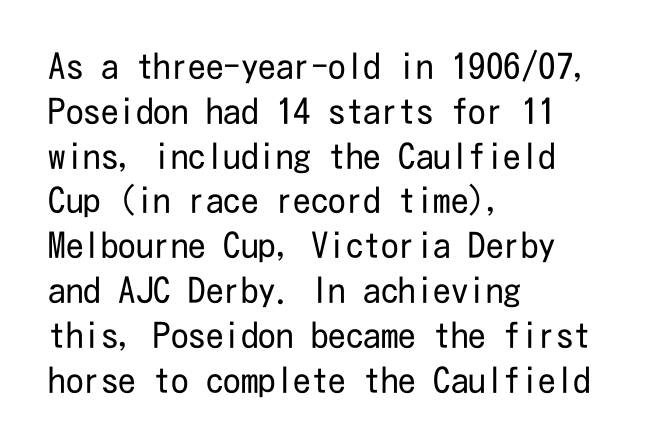
Q: Is the text bold? A: No.
Q: Is the text italic (slanted)? A: No, it is upright.
Q: Is the typeface a serif or a sans-serif typeface? A: Sans-serif.
Q: Is the text underlined? A: No.
Q: How is the paragraph aligned? A: Left-aligned.
Q: Is the spacing between letters normal or unusually wide? A: Normal.
Q: Is the spacing between lines tight, normal or loose? A: Normal.
Q: Width (condensed, normal, or wide)? A: Condensed.
Q: Stroke contrast? A: Low.
Q: x-height? A: Medium.
